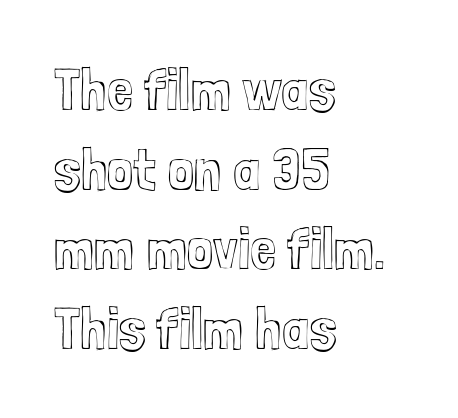
Do the characters align in a grid? No, the font is proportional. These lines keep a tight, regular rhythm from letter to letter. Beneath every word, the page is bare. In terms of leading, this rendering sits right in the middle.
